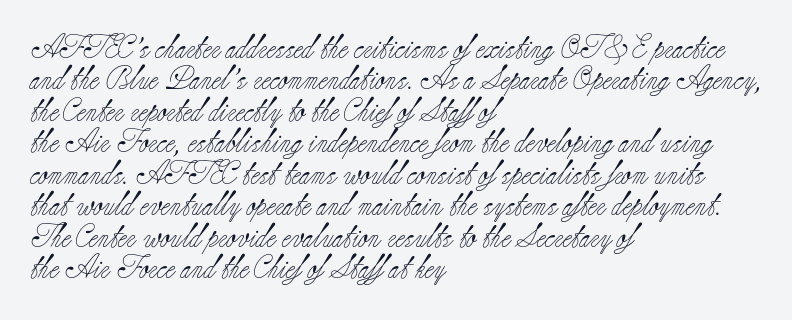
{"bold": "no", "underline": "no", "align": "left", "line_spacing": "normal", "line_spacing_ratio": 1.31, "letter_spacing": "normal", "letter_spacing_em": 0.0, "glyph_px": 24}
